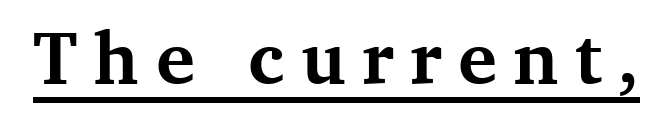
The image shows 73 px bold serif type, upright; set unusually wide letter spacing (+0.22 em), underlined; medium stroke contrast and a medium x-height.
